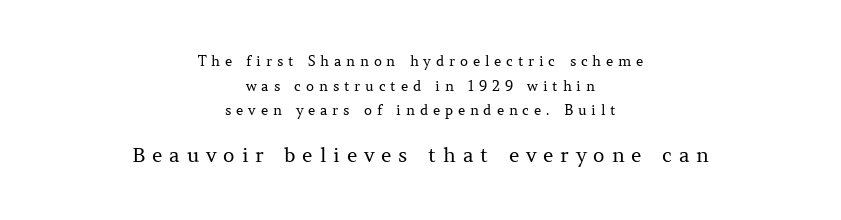
Q: Is the text bold? A: No.
Q: Is the text italic (slanted)? A: No, it is upright.
Q: Is the text underlined? A: No.
Q: How is the paragraph aligned? A: Centered.
Q: Is the spacing between letters normal or unusually wide? A: Unusually wide.
Q: Which block of text is set in a larger size, the first (top) or the second (bottom)? A: The second (bottom) one.
